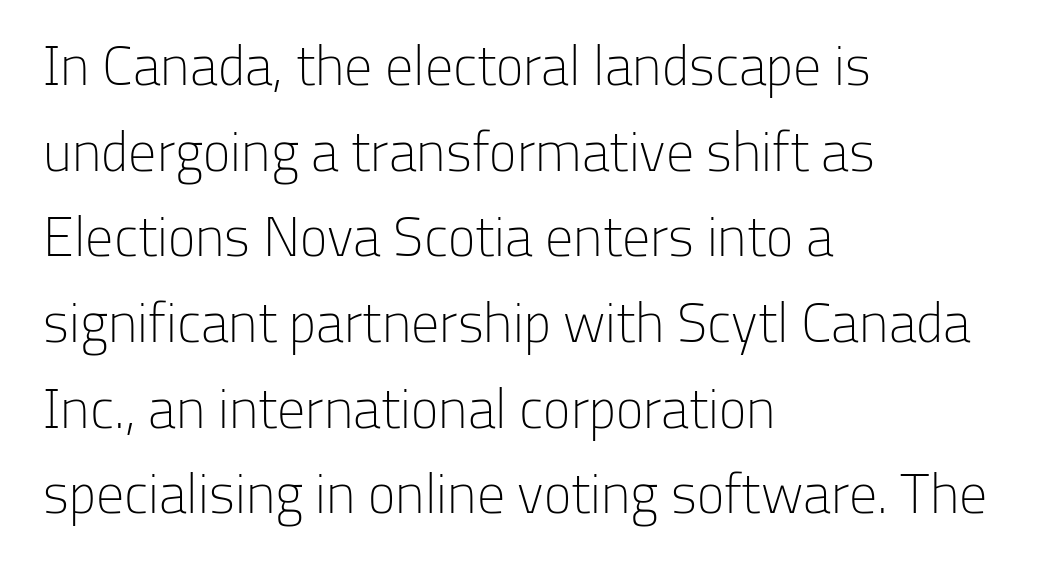
The strip under each line holds only bare page. The rendering uses natural spacing where letterforms have individual widths. Each line starts at the same left margin while the right side varies. It's the straight-up-and-down kind of type. Serif or sans? Sans — the stroke terminals are bare.
